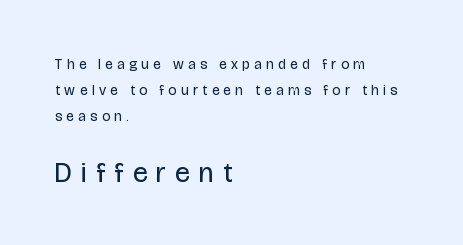
{"serif": "no", "italic": "no", "bold": "no", "weight": "regular", "width": "condensed", "stroke_contrast": "low", "x_height": "large", "monospaced": "no", "underline": "no", "align": "left", "line_spacing_ratio": 1.84, "letter_spacing": "wide", "letter_spacing_em": 0.33, "larger_block": "second", "size_ratio": 2.0, "glyph_px": 28}
